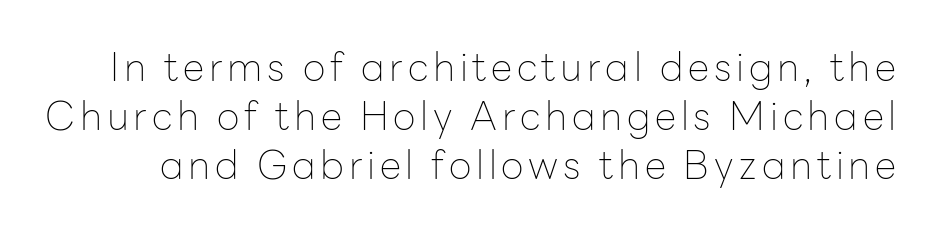
Grotesque or geometric, the face here clearly has no serifs. Is there much room between lines? A standard amount, neither cramped nor airy. The typeface has the unassuming heft of standard copy or less. The gap between lines stays unmarked. Characters remain perfectly vertical along every line. Spacing verdict: proportional, widths tailored to each character.
